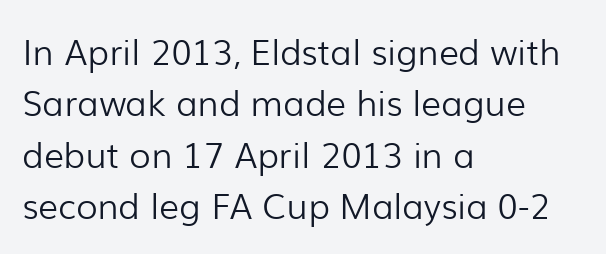
The letters advance in unequal steps, a hallmark of proportional type. These lines are set flush left with a ragged right edge. A typesetter would mark this as roman, not italic. What's the leading like? Ordinary, nothing unusual. Stems and bowls with no extra thickness — not bold.
